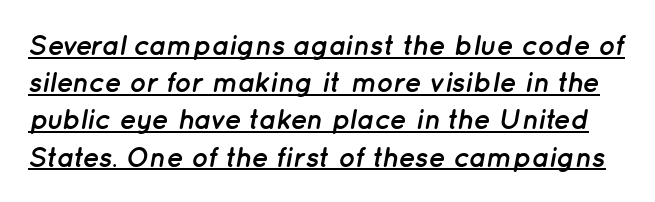
The image shows 28 px semibold type, italic (leaning right); set normal line spacing (1.33x), normal letter spacing, underlined; low stroke contrast and a medium x-height.
